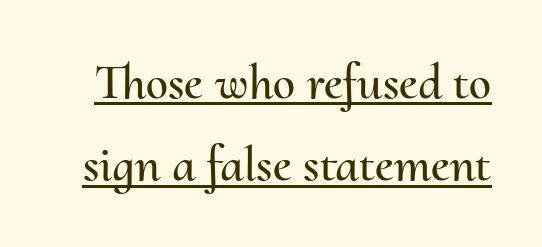
Is this a fixed-width face? No — the glyphs have proportional, varying widths. Horizontal bands of white between lines are of average thickness. Descenders here cross a horizontal rule under the line. These lines keep a tight, regular rhythm from letter to letter. Nope, not italic — everything's standing straight.
